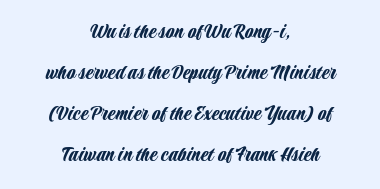
Unmarked baselines from the first word to the last. You could call the tracking neutral — neither tight nor loose. Horizontally, the lines are justified to the midpoint only.
